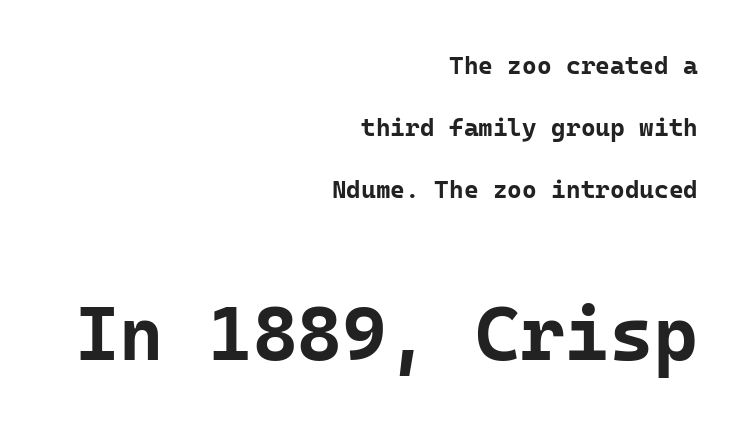
Q: Is the text bold? A: Yes.
Q: Is the text italic (slanted)? A: No, it is upright.
Q: Is the typeface a serif or a sans-serif typeface? A: Sans-serif.
Q: Is the text underlined? A: No.
Q: How is the paragraph aligned? A: Right-aligned.
Q: Is the spacing between letters normal or unusually wide? A: Normal.
Q: Is the spacing between lines tight, normal or loose? A: Loose.
Q: Which block of text is set in a larger size, the first (top) or the second (bottom)? A: The second (bottom) one.
Q: Width (condensed, normal, or wide)? A: Normal.
Q: Stroke contrast? A: Low.
Q: x-height? A: Medium.
Q: Monospaced? A: Yes.
